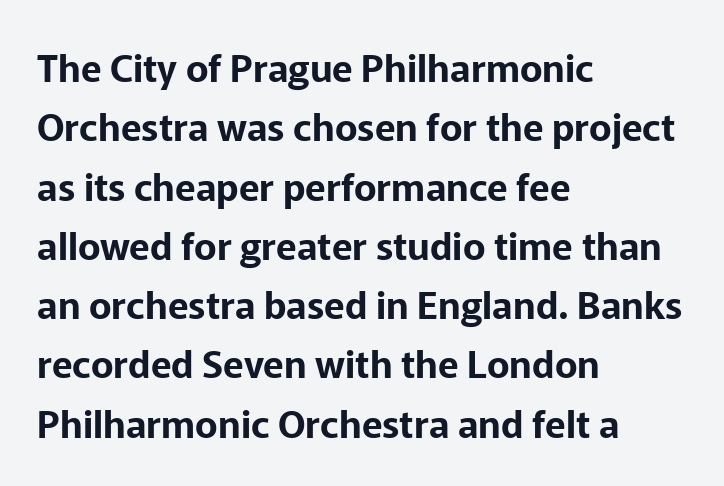
Q: Is the text italic (slanted)? A: No, it is upright.
Q: Is the typeface a serif or a sans-serif typeface? A: Sans-serif.
Q: Is the text underlined? A: No.
Q: How is the paragraph aligned? A: Left-aligned.
Q: Is the spacing between letters normal or unusually wide? A: Normal.
Q: Is the spacing between lines tight, normal or loose? A: Normal.
Q: Width (condensed, normal, or wide)? A: Normal.
Q: Stroke contrast? A: Low.
Q: x-height? A: Medium.
Q: Monospaced? A: No.
